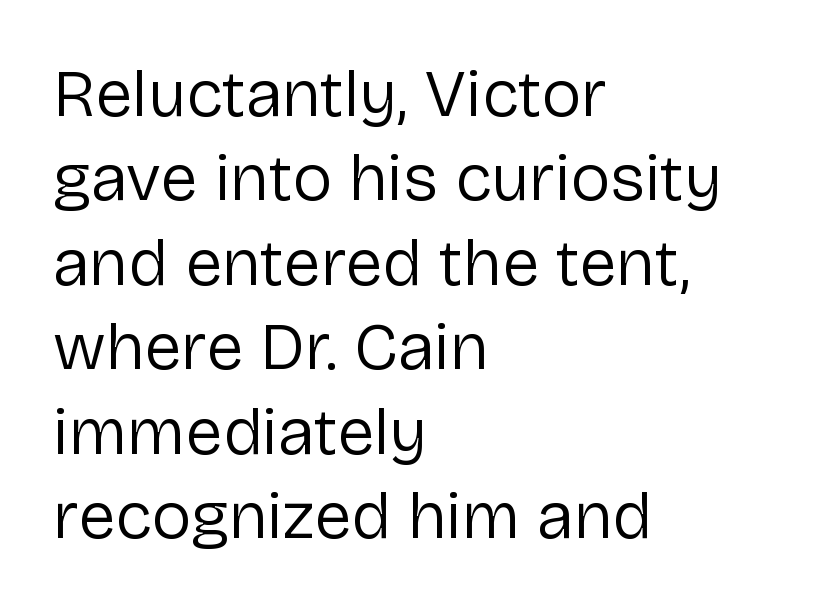
The image shows 67 px regular-weight sans-serif type, upright; set left-aligned, normal line spacing (1.26x), normal letter spacing, not underlined; low stroke contrast and a medium x-height.
